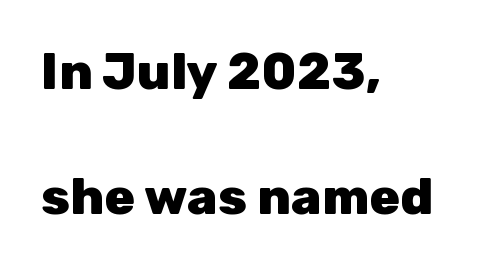
{"serif": "no", "italic": "no", "bold": "yes", "weight": "heavy", "width": "normal", "stroke_contrast": "low", "x_height": "medium", "monospaced": "no", "underline": "no", "align": "left", "line_spacing": "loose", "line_spacing_ratio": 2.45, "letter_spacing": "normal", "letter_spacing_em": 0.0, "glyph_px": 51}
